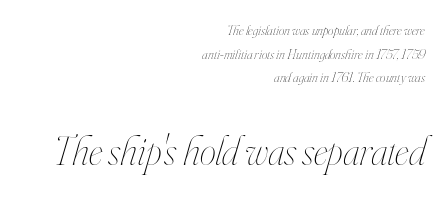
Honestly, there is no underline to notice here at all. Line ends are locked; line starts wander. Is this a fixed-width face? No — the glyphs have proportional, varying widths. Successive baselines arrive at the customary interval.
